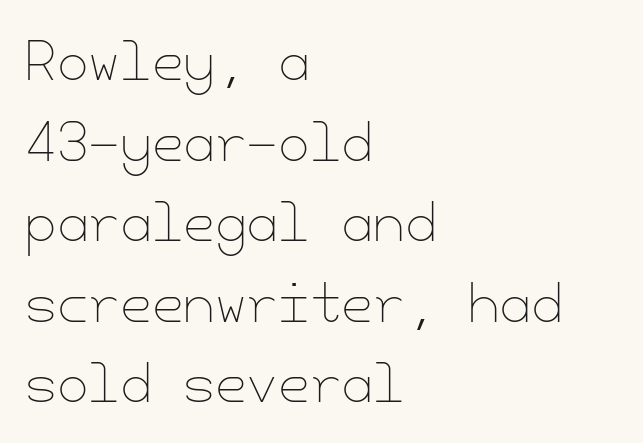
The image shows 51 px thin type, upright; set left-aligned, normal line spacing (1.58x), normal letter spacing, not underlined; low stroke contrast and a small x-height.
